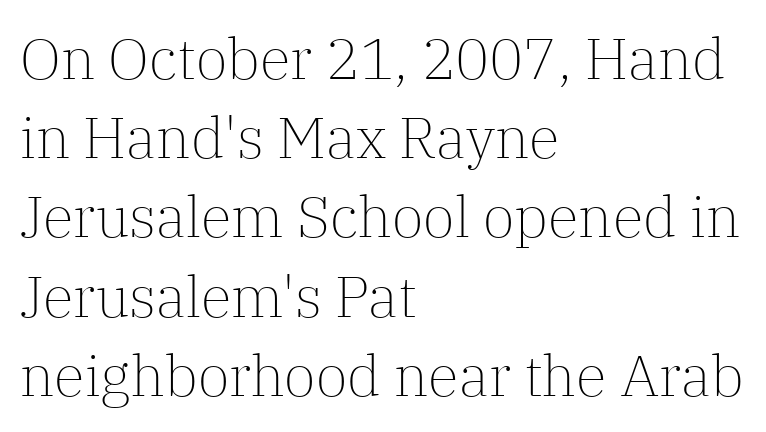
The image shows 57 px light serif type, upright; set left-aligned, normal line spacing (1.39x), normal letter spacing, not underlined; low stroke contrast and a medium x-height.
